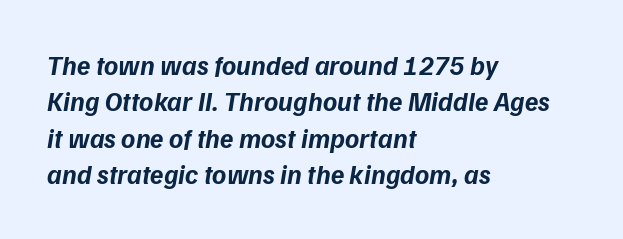
Q: Is the text bold? A: Yes.
Q: Is the text italic (slanted)? A: Yes, it leans right by about 9 degrees.
Q: Is the text underlined? A: No.
Q: How is the paragraph aligned? A: Left-aligned.
Q: Is the spacing between letters normal or unusually wide? A: Normal.
Q: Is the spacing between lines tight, normal or loose? A: Normal.
